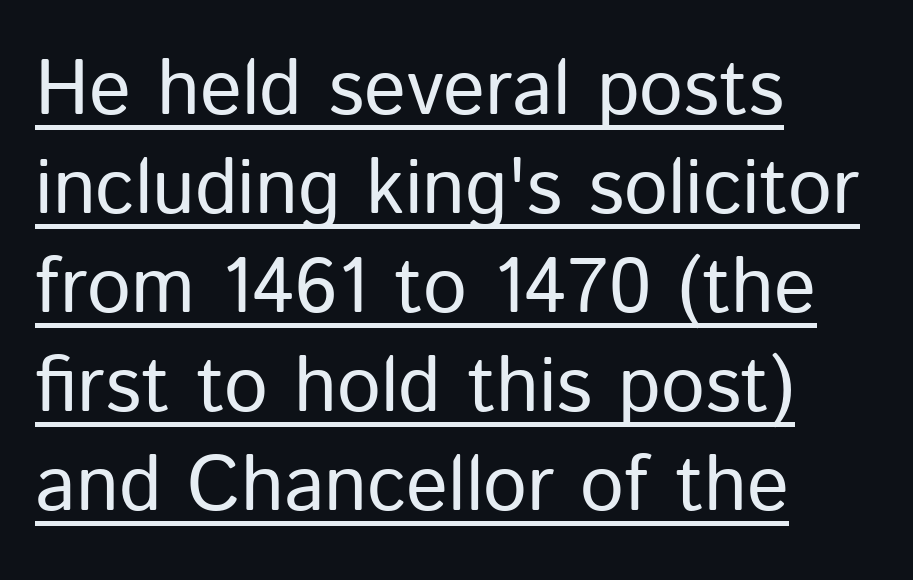
A quiet, ordinary-to-light weight characterises the typeface. The letters advance in unequal steps, a hallmark of proportional type. Font category for this specimen: sans-serif. A typesetter would call this zero additional tracking.
